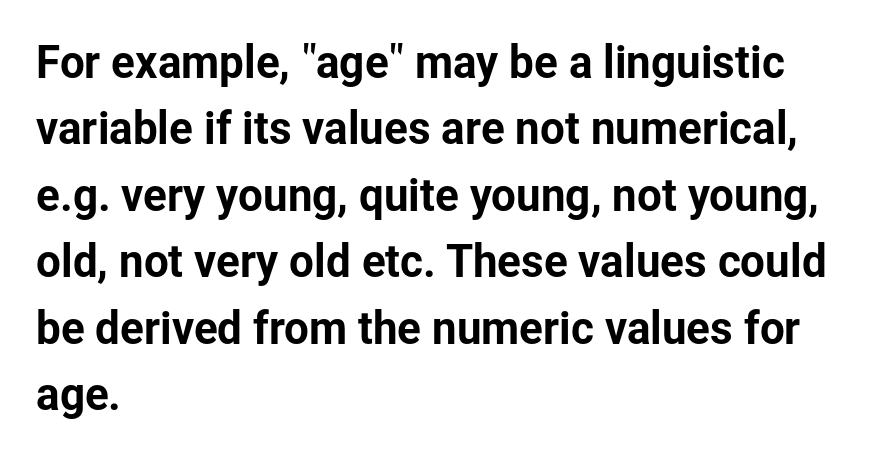
The image shows 44 px sans-serif type, upright; set left-aligned, normal line spacing (1.51x), normal letter spacing, not underlined; low stroke contrast and a medium x-height.
